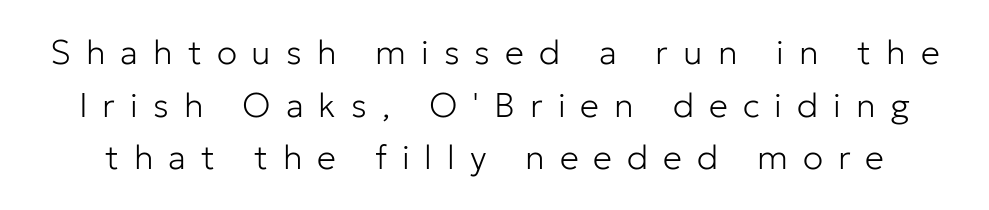
Look at the tracking — it's clearly loosened, letters drifting apart. Underlining? Definitely not there. Font category for this specimen: sans-serif. The strokes are not fattened; the text isn't bold. The designer left line spacing at the default.
